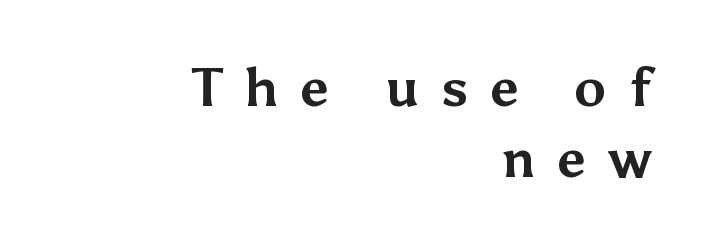
The font's upright variant was chosen for this text. Which margin do the lines hug? The right one — the left edge is uneven. A dark, heavy texture on the line: the type is bold. Does extra space separate the letters? Yes, quite a lot of it.
